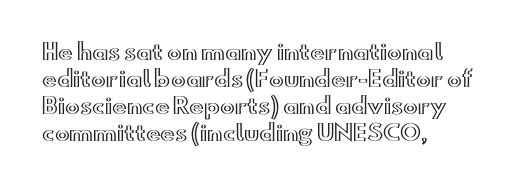
The image shows 22 px text type, upright; set left-aligned, line spacing 1.22x, normal letter spacing, not underlined.
